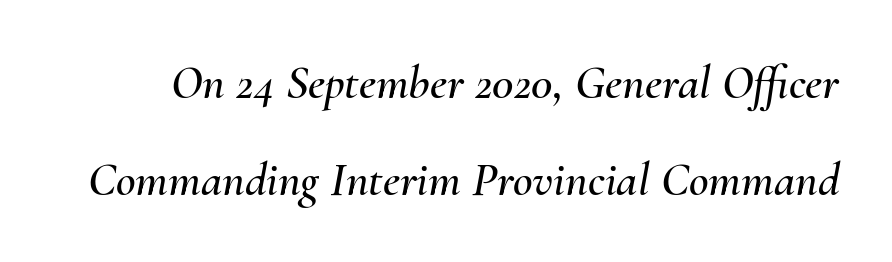
The image shows 48 px text type, italic (leaning right); set loose line spacing (2.02x), normal letter spacing, not underlined; medium stroke contrast and a small x-height.
